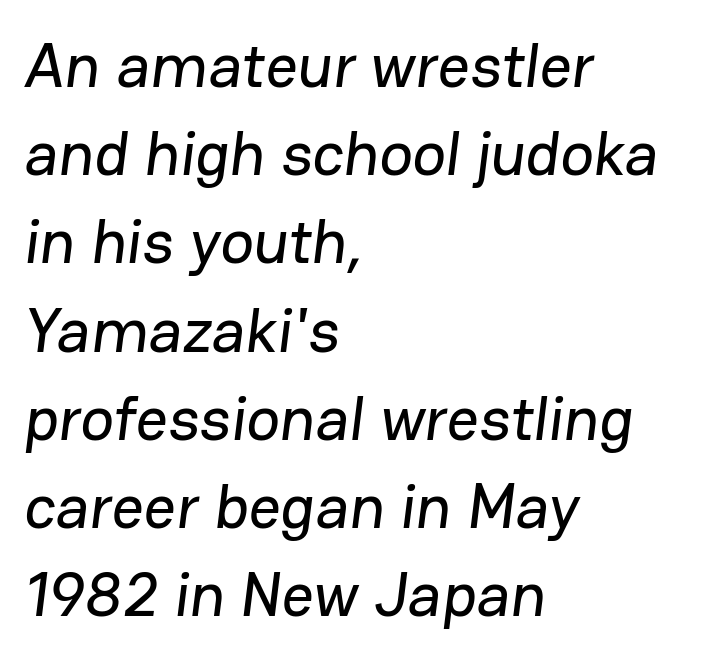
{"serif": "no", "width": "normal", "stroke_contrast": "low", "x_height": "medium", "monospaced": "no", "underline": "no", "align": "left", "line_spacing": "normal", "line_spacing_ratio": 1.4, "letter_spacing": "normal", "letter_spacing_em": 0.0, "glyph_px": 63}
